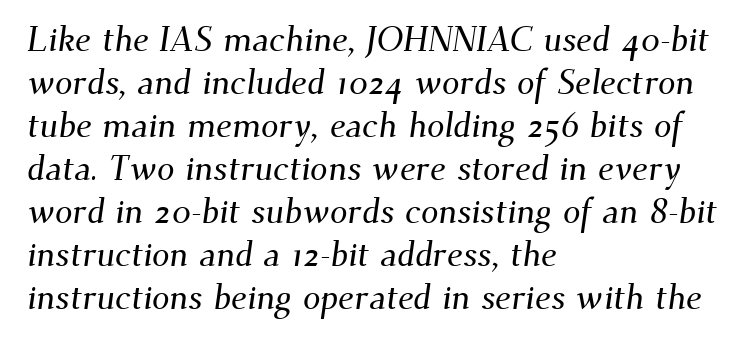
Q: Is the typeface a serif or a sans-serif typeface? A: Serif.
Q: Is the text underlined? A: No.
Q: How is the paragraph aligned? A: Left-aligned.
Q: Is the spacing between letters normal or unusually wide? A: Normal.
Q: Width (condensed, normal, or wide)? A: Normal.
Q: Stroke contrast? A: Medium.
Q: x-height? A: Small.
Q: Monospaced? A: No.
